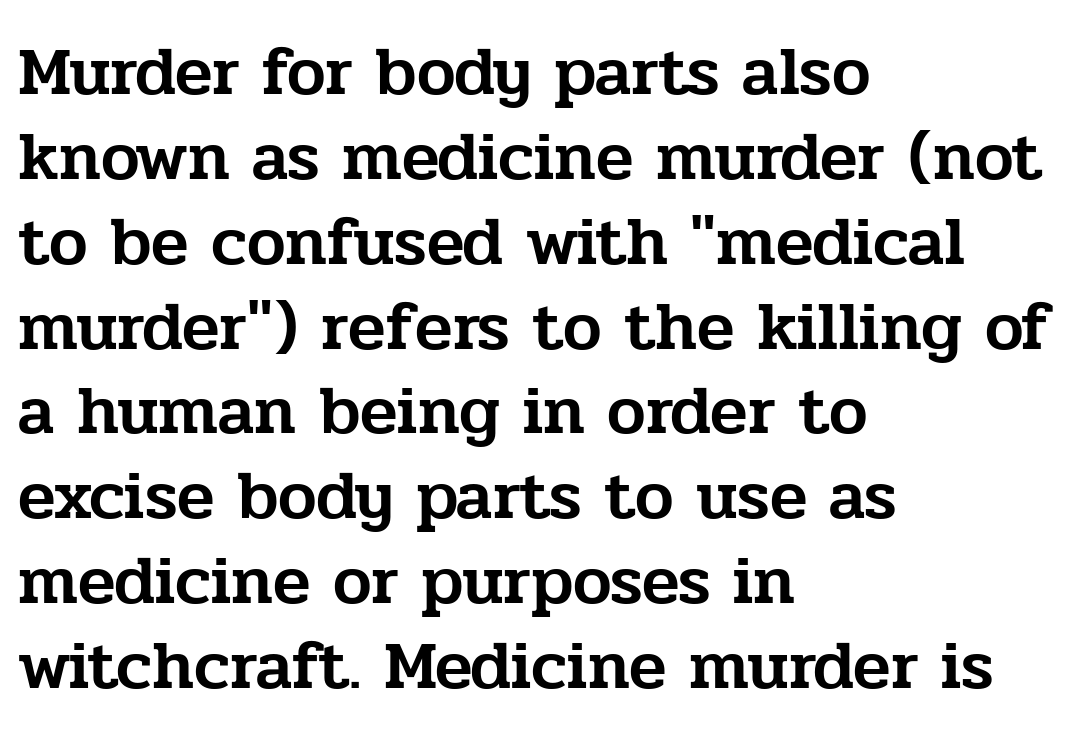
You could not count columns in this text — the font is proportionally spaced. The face used here is seriffed, in the tradition of book romans. Which margin do the lines hug? The left one — the right edge is uneven. If you drew a line through each stem, it would be perfectly vertical. The tracking reads as untouched default to a designer's eye. Each row of text sits above clean, open space.
